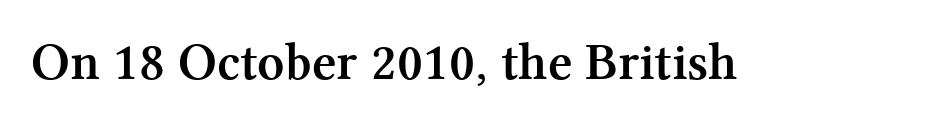
Q: Is the text bold? A: Yes.
Q: Is the text italic (slanted)? A: No, it is upright.
Q: Is the typeface a serif or a sans-serif typeface? A: Serif.
Q: Is the text underlined? A: No.
Q: Is the spacing between letters normal or unusually wide? A: Normal.
Q: Width (condensed, normal, or wide)? A: Normal.
Q: Stroke contrast? A: Medium.
Q: x-height? A: Medium.
Q: Monospaced? A: No.
